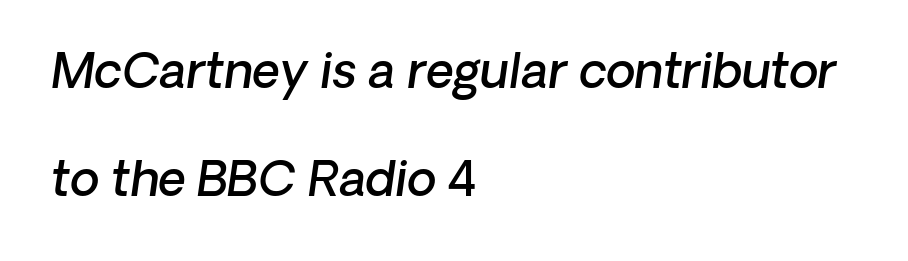
{"serif": "no", "bold": "semi", "weight": "semibold", "width": "normal", "stroke_contrast": "low", "x_height": "medium", "monospaced": "no", "underline": "no", "align": "left", "line_spacing": "loose", "line_spacing_ratio": 2.26, "letter_spacing": "normal", "letter_spacing_em": 0.0, "glyph_px": 48}
